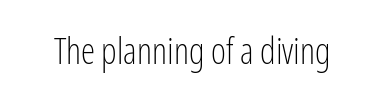
Letters have the restrained weight of plain body copy at most. Type without underlining. Do the letters lean? They stand straight. These lines are rendered in a variable-pitch font. Between one letter and the next there's only the usual sliver of space. Each letter's strokes conclude bluntly, with no projecting serifs.
